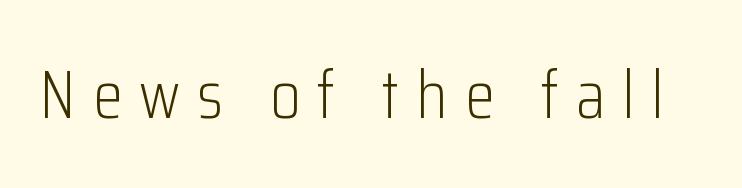
The face used here is proportionally spaced, like ordinary book or web type. Is the type heavy? It reads as light-to-regular instead. The face used here is rendered with a markedly widened letterfit. The typeface chosen for these lines omits serifs.
